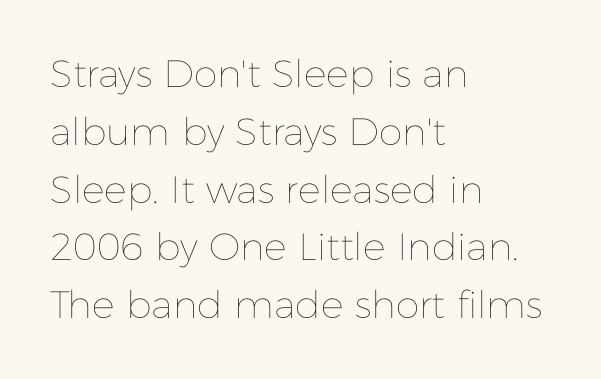
{"italic": "no", "bold": "no", "weight": "thin", "width": "normal", "stroke_contrast": "low", "x_height": "medium", "monospaced": "no", "underline": "no", "align": "left", "line_spacing": "normal", "line_spacing_ratio": 1.52, "letter_spacing": "normal", "letter_spacing_em": 0.0, "glyph_px": 38}
